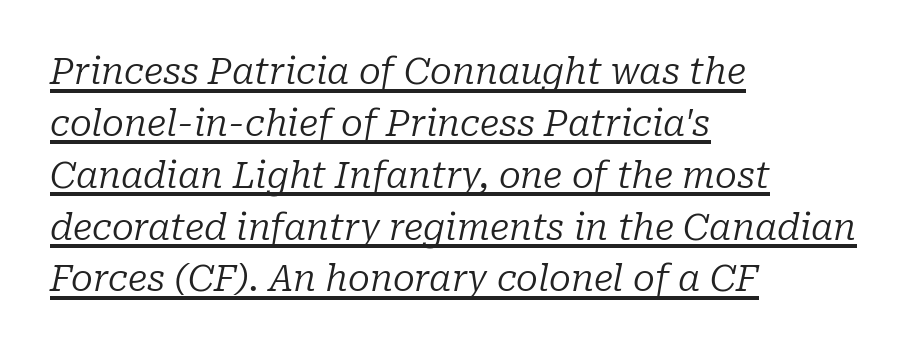
Has an underline been added? It has. Typeset ragged right — the left edge is the straight one. Stroke terminals: seriffed. Whoever set this chose a conventional vertical rhythm. Is the type heavy? It reads as light-to-regular instead. Proportional: the letters do not fall into vertical columns.
